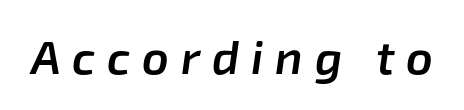
Q: Is the text bold? A: Semi-bold.
Q: Is the text italic (slanted)? A: Yes, it leans right by about 8 degrees.
Q: Is the text underlined? A: No.
Q: Is the spacing between letters normal or unusually wide? A: Unusually wide.
Q: Width (condensed, normal, or wide)? A: Normal.
Q: Stroke contrast? A: Low.
Q: x-height? A: Medium.
Q: Monospaced? A: No.
